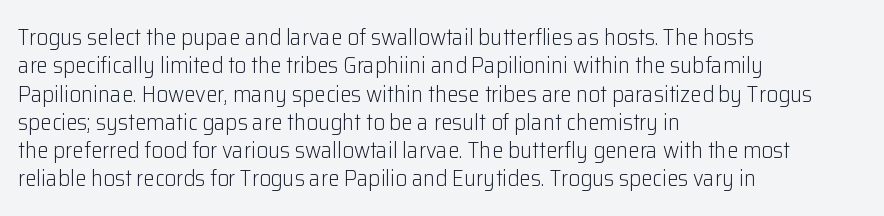
Nobody touched the tracking dial on this one. Visually the block forms a straight wall on the left and a jagged coastline on the right. Posture: upright roman. Beneath every word, the page is bare.
